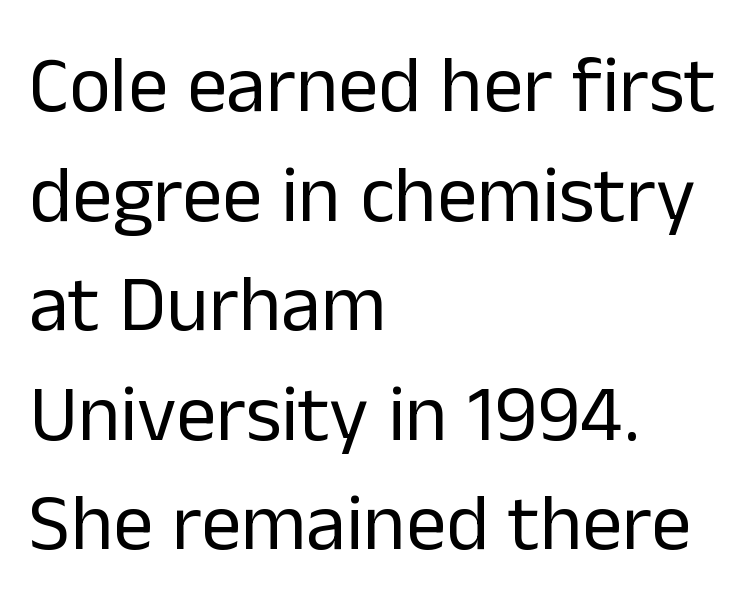
{"serif": "no", "italic": "no", "bold": "no", "weight": "regular", "width": "normal", "stroke_contrast": "low", "x_height": "medium", "monospaced": "no", "underline": "no", "align": "left", "line_spacing": "normal", "line_spacing_ratio": 1.37, "letter_spacing": "normal", "letter_spacing_em": 0.0, "glyph_px": 80}
